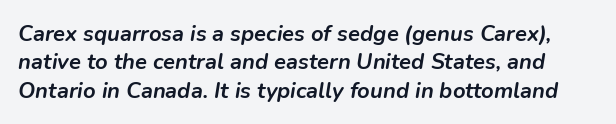
{"italic": "yes", "lean": "right", "slant_degrees": 9, "bold": "yes", "underline": "no", "line_spacing": "normal", "line_spacing_ratio": 1.29, "letter_spacing": "normal", "letter_spacing_em": 0.0, "glyph_px": 22}
